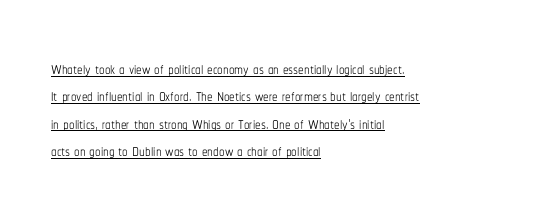
Stems here are at most as thick as an everyday book face. Posture: straight, roman, zero tilt. Observe the ordinary spacing: letters are neighbours, not strangers. In designer terms, the underline attribute is active on this setting. Left-aligned paragraph, ragged on the right.
